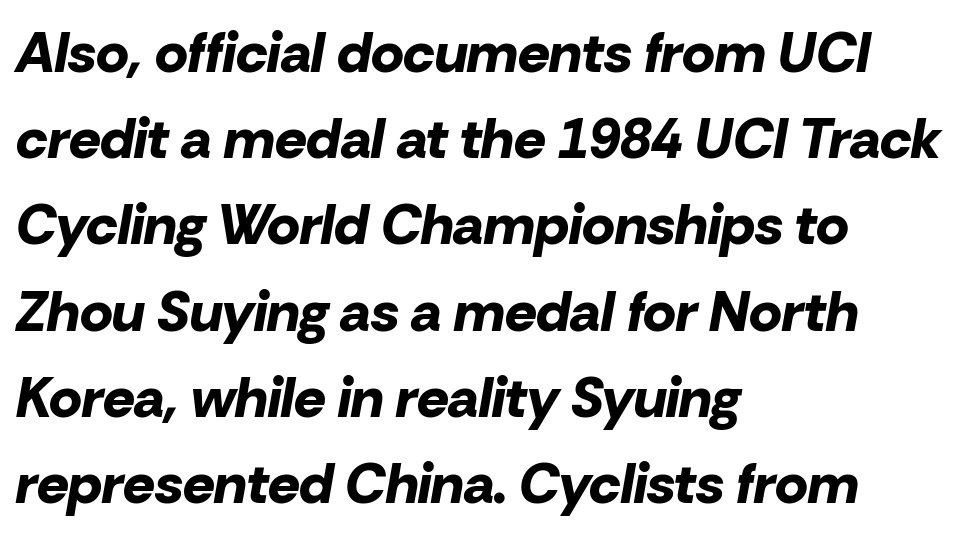
{"italic": "yes", "lean": "right", "slant_degrees": 10, "bold": "yes", "weight": "bold", "width": "normal", "stroke_contrast": "low", "x_height": "medium", "monospaced": "no", "underline": "no", "align": "left", "line_spacing": "normal", "line_spacing_ratio": 1.54, "letter_spacing": "normal", "letter_spacing_em": 0.0, "glyph_px": 56}
